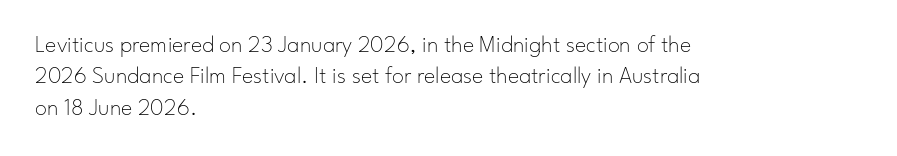
{"italic": "no", "bold": "no", "underline": "no", "align": "left", "line_spacing": "normal", "line_spacing_ratio": 1.31, "letter_spacing": "normal", "letter_spacing_em": 0.0, "glyph_px": 24}
